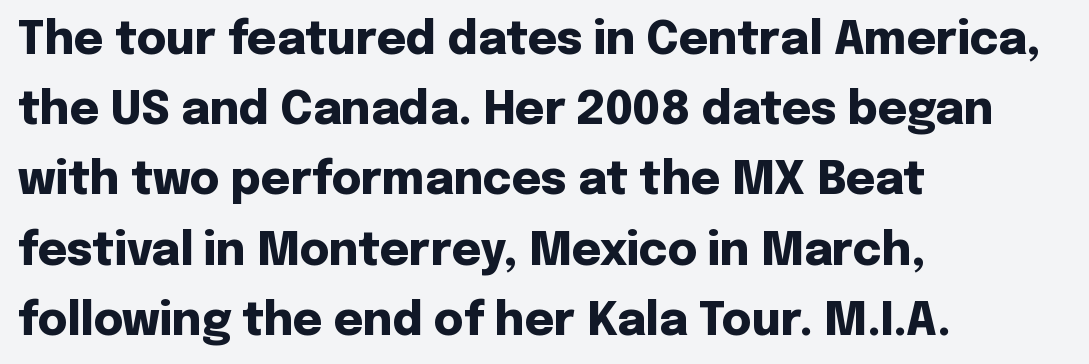
{"serif": "no", "italic": "no", "bold": "yes", "weight": "heavy", "width": "normal", "stroke_contrast": "low", "x_height": "medium", "monospaced": "no", "underline": "no", "align": "left", "line_spacing": "normal", "line_spacing_ratio": 1.56, "letter_spacing": "normal", "letter_spacing_em": 0.0, "glyph_px": 45}
